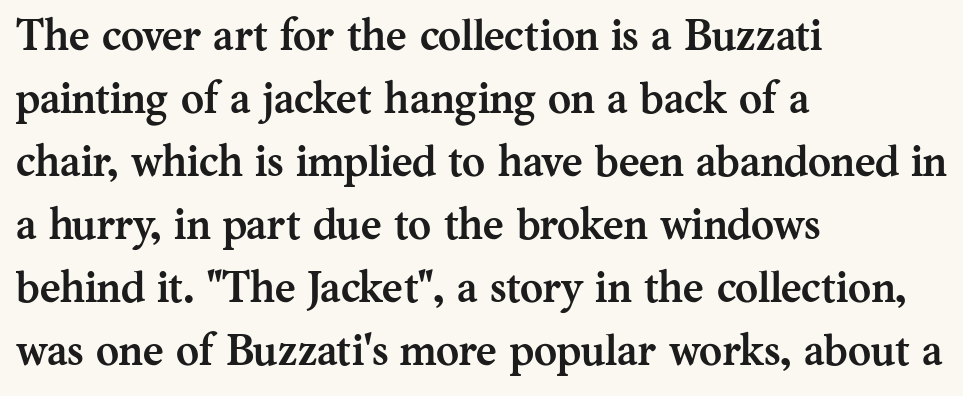
{"serif": "yes", "italic": "no", "bold": "yes", "weight": "semibold", "width": "normal", "stroke_contrast": "medium", "x_height": "medium", "monospaced": "no", "underline": "no", "align": "left", "line_spacing": "normal", "line_spacing_ratio": 1.43, "letter_spacing": "normal", "letter_spacing_em": 0.0, "glyph_px": 44}
